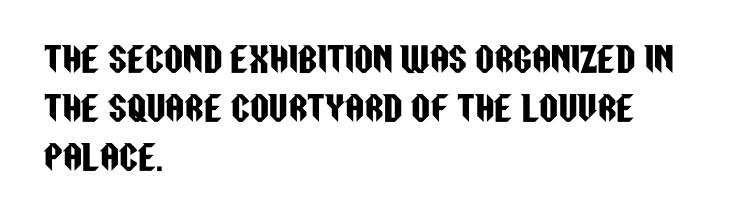
Rendered with straight, roman letterforms. Serifs: no, the terminals of the letterforms are clean. How are the letters spaced? Ordinarily, with no added tracking. Horizontal bands of white between lines are of average thickness.
